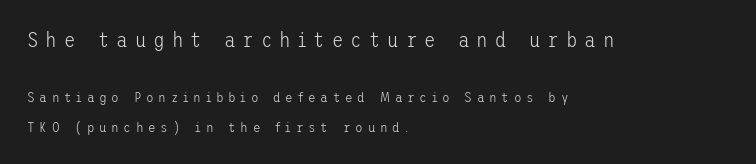
On a weight scale, this lands at 450 or below. If you measured baseline to baseline, you'd find a long distance. The passage shown has open, widely tracked lettering throughout. The specimen omits any rule beneath the text block's lines.
